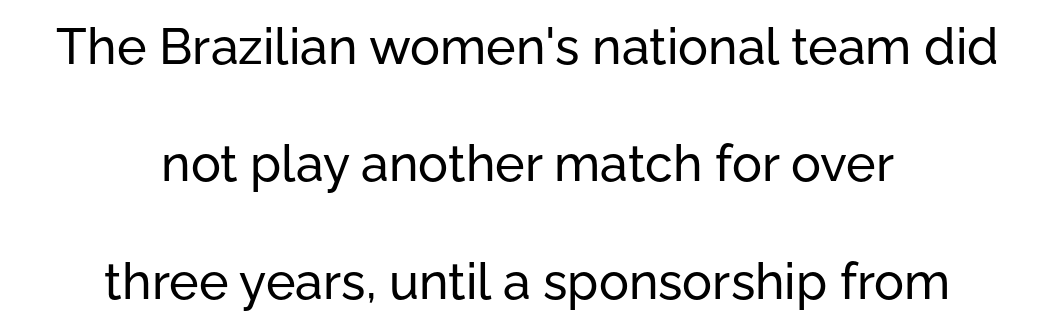
Q: Is the text italic (slanted)? A: No, it is upright.
Q: Is the typeface a serif or a sans-serif typeface? A: Sans-serif.
Q: Is the text underlined? A: No.
Q: How is the paragraph aligned? A: Centered.
Q: Is the spacing between letters normal or unusually wide? A: Normal.
Q: Is the spacing between lines tight, normal or loose? A: Loose.
Q: Width (condensed, normal, or wide)? A: Normal.
Q: Stroke contrast? A: Low.
Q: x-height? A: Medium.
Q: Monospaced? A: No.
